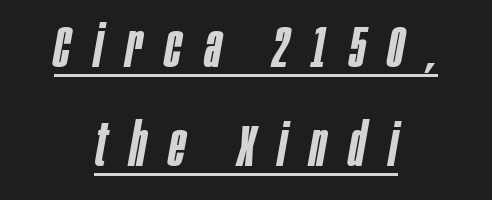
Somebody hit Ctrl+U on this one — the words are underlined. A typesetter would mark this as italic. You could not count columns in this text — the font is proportionally spaced. Typeset on center — no edge is straight. Tracking value appears strongly positive — letters spread wide.
